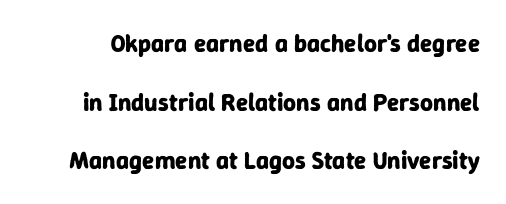
{"italic": "no", "bold": "yes", "underline": "no", "line_spacing": "loose", "line_spacing_ratio": 2.35, "letter_spacing": "normal", "letter_spacing_em": 0.0, "glyph_px": 25}
